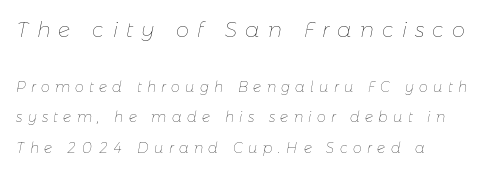
{"italic": "yes", "lean": "right", "slant_degrees": 11, "bold": "no", "underline": "no", "line_spacing": "loose", "line_spacing_ratio": 2.16, "letter_spacing": "wide", "letter_spacing_em": 0.38, "larger_block": "first", "size_ratio": 1.5, "glyph_px": 21}
